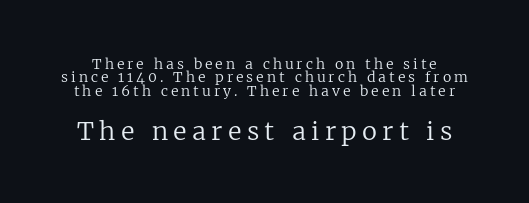
Q: Is the text bold? A: No.
Q: Is the text italic (slanted)? A: No, it is upright.
Q: Is the text underlined? A: No.
Q: Is the spacing between letters normal or unusually wide? A: Unusually wide.
Q: Is the spacing between lines tight, normal or loose? A: Tight.
Q: Which block of text is set in a larger size, the first (top) or the second (bottom)? A: The second (bottom) one.
